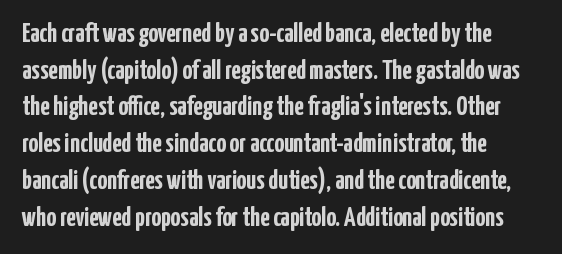
{"italic": "no", "bold": "yes", "underline": "no", "align": "left", "line_spacing": "normal", "line_spacing_ratio": 1.36, "letter_spacing": "normal", "letter_spacing_em": 0.0, "glyph_px": 27}
